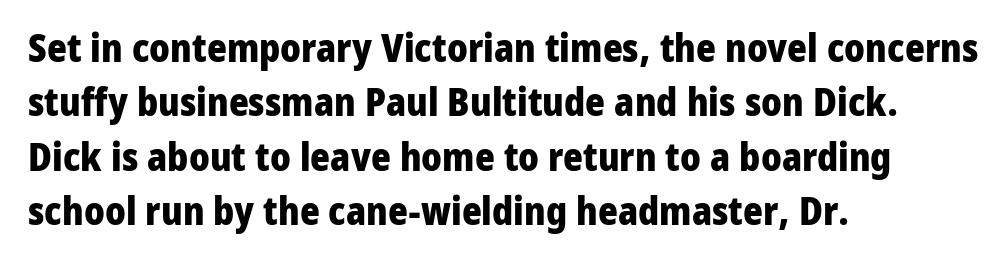
{"serif": "no", "italic": "no", "bold": "yes", "weight": "heavy", "width": "normal", "stroke_contrast": "low", "x_height": "medium", "monospaced": "no", "underline": "no", "align": "left", "line_spacing": "normal", "line_spacing_ratio": 1.43, "letter_spacing": "normal", "letter_spacing_em": 0.0, "glyph_px": 38}
